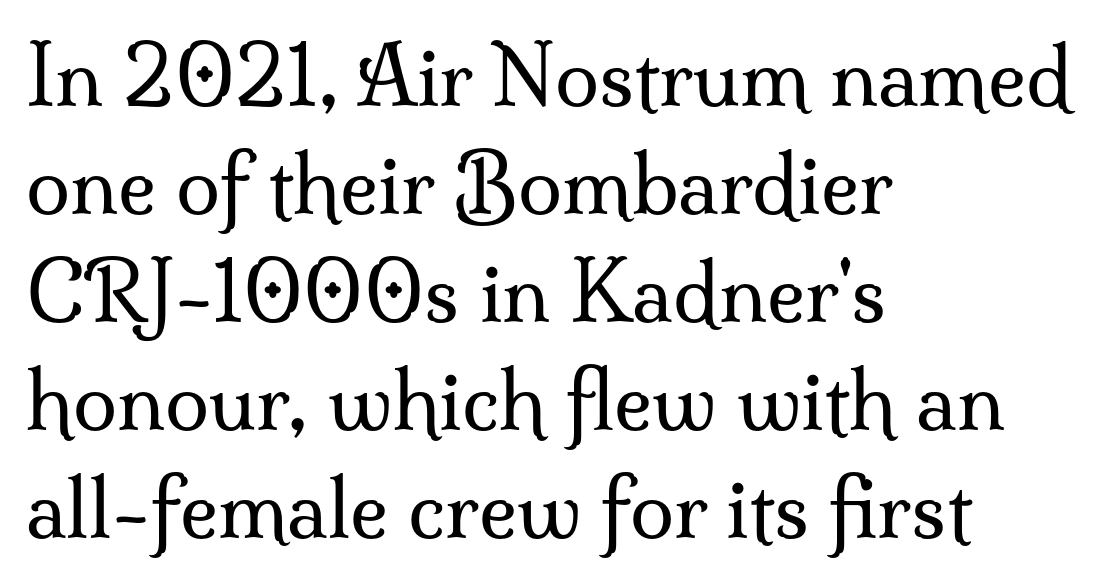
The image shows 80 px regular-weight serif type, upright; set left-aligned, normal line spacing (1.35x), normal letter spacing, not underlined; medium stroke contrast and a small x-height.
